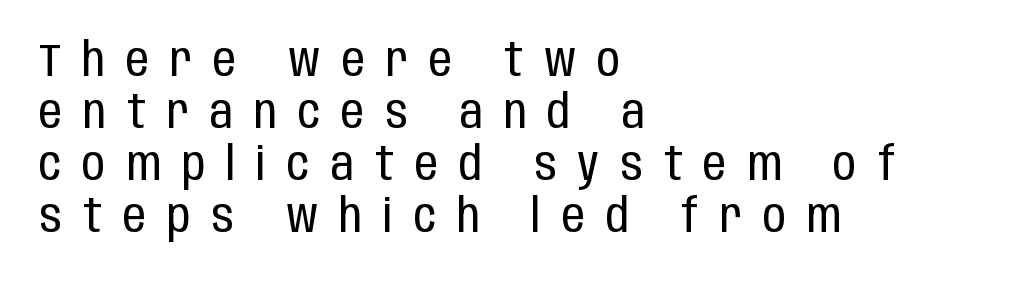
Reading down the block, your eye returns to a fixed left position each line. Serif or sans? Sans — the stroke terminals are bare. Rendered with straight, roman letterforms. Descenders hang freely into open space.
